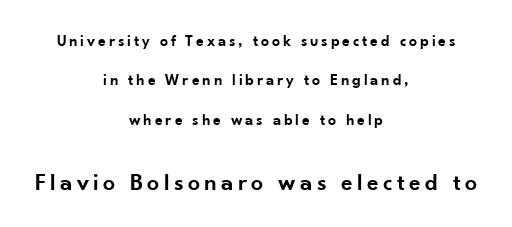
{"italic": "no", "bold": "semi", "underline": "no", "align": "center", "line_spacing": "loose", "line_spacing_ratio": 2.46, "larger_block": "second", "size_ratio": 1.5, "glyph_px": 24}
